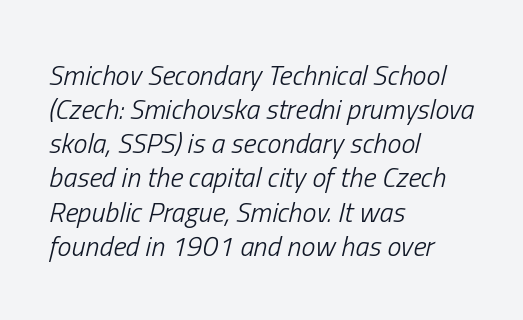
Q: Is the text bold? A: No.
Q: Is the text italic (slanted)? A: Yes, it leans right by about 13 degrees.
Q: Is the text underlined? A: No.
Q: How is the paragraph aligned? A: Left-aligned.
Q: Is the spacing between letters normal or unusually wide? A: Normal.
Q: Width (condensed, normal, or wide)? A: Condensed.
Q: Stroke contrast? A: Low.
Q: x-height? A: Medium.
Q: Monospaced? A: No.
